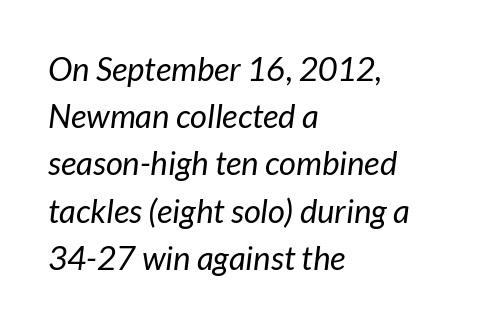
The image shows 33 px regular-weight type, italic (leaning right); set left-aligned, normal line spacing (1.43x), normal letter spacing, not underlined; low stroke contrast and a medium x-height.
